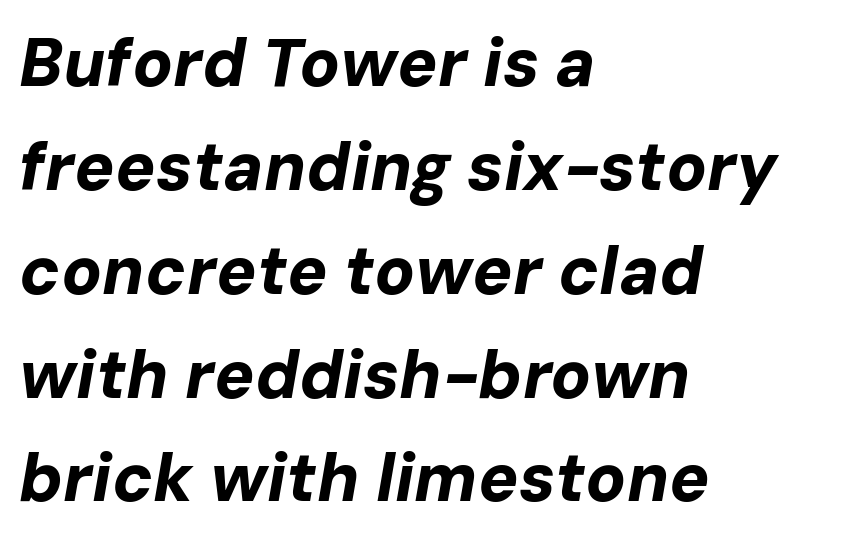
{"italic": "yes", "lean": "right", "slant_degrees": 10, "bold": "yes", "weight": "bold", "width": "normal", "stroke_contrast": "low", "x_height": "medium", "monospaced": "no", "underline": "no", "align": "left", "line_spacing": "normal", "line_spacing_ratio": 1.55, "letter_spacing": "normal", "letter_spacing_em": 0.0, "glyph_px": 67}
